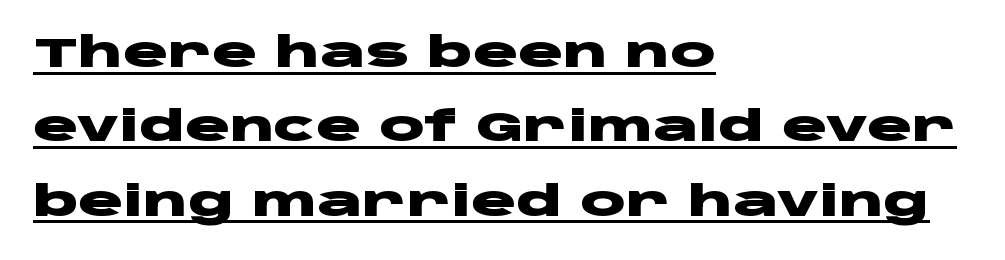
{"serif": "no", "italic": "no", "bold": "yes", "weight": "heavy", "width": "wide", "stroke_contrast": "low", "x_height": "large", "monospaced": "no", "underline": "yes", "align": "left", "line_spacing_ratio": 1.77, "letter_spacing": "normal", "letter_spacing_em": 0.0, "glyph_px": 42}
